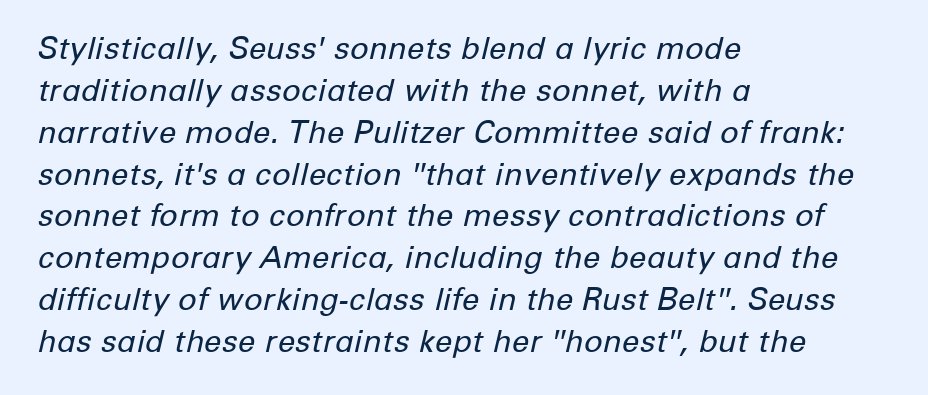
The image shows 31 px regular-weight type, italic (leaning right); set left-aligned, normal line spacing (1.35x), normal letter spacing, not underlined; low stroke contrast and a medium x-height.
